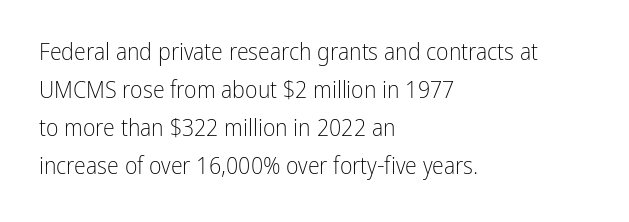
Caption: standard tracking, unaltered. How would I describe the line gaps? Plain and ordinary. Notice how the stems are strictly vertical — no italics here. The typeface has the unassuming heft of standard copy or less. The lines are quadded left.
